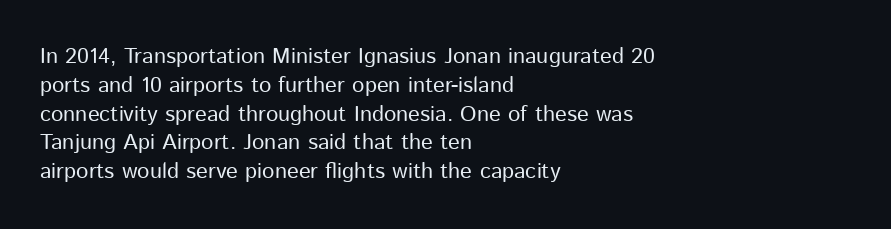
The image shows 22 px text type, upright; set left-aligned, normal line spacing (1.31x), normal letter spacing, not underlined.
